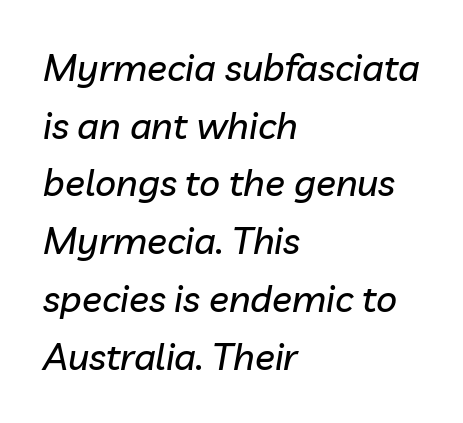
{"italic": "yes", "lean": "right", "slant_degrees": 10, "width": "normal", "stroke_contrast": "low", "x_height": "medium", "monospaced": "no", "underline": "no", "align": "left", "line_spacing": "normal", "line_spacing_ratio": 1.56, "letter_spacing": "normal", "letter_spacing_em": 0.0, "glyph_px": 37}
